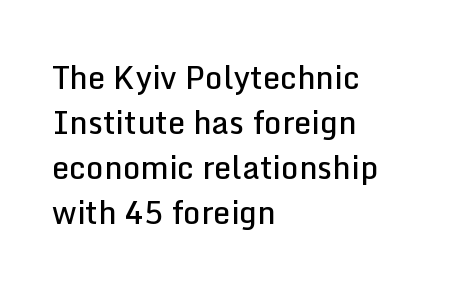
Q: Is the text bold? A: Semi-bold.
Q: Is the text italic (slanted)? A: No, it is upright.
Q: Is the typeface a serif or a sans-serif typeface? A: Sans-serif.
Q: Is the text underlined? A: No.
Q: How is the paragraph aligned? A: Left-aligned.
Q: Is the spacing between letters normal or unusually wide? A: Normal.
Q: Is the spacing between lines tight, normal or loose? A: Normal.
Q: Width (condensed, normal, or wide)? A: Normal.
Q: Stroke contrast? A: Low.
Q: x-height? A: Medium.
Q: Monospaced? A: No.
